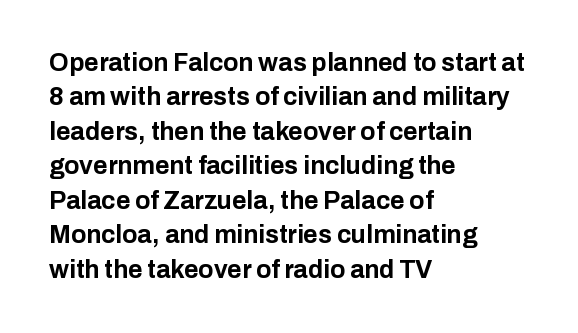
Plain, unruled lines of type. Italic: no, the glyphs are upright roman. The face used here has the dense, thick strokes of a bold. Compared with typical paragraphs, the rows here are spaced about the same. The paragraph has a hard left edge and a soft right edge. Here the glyphs are tracked normally, forming tight word shapes.
